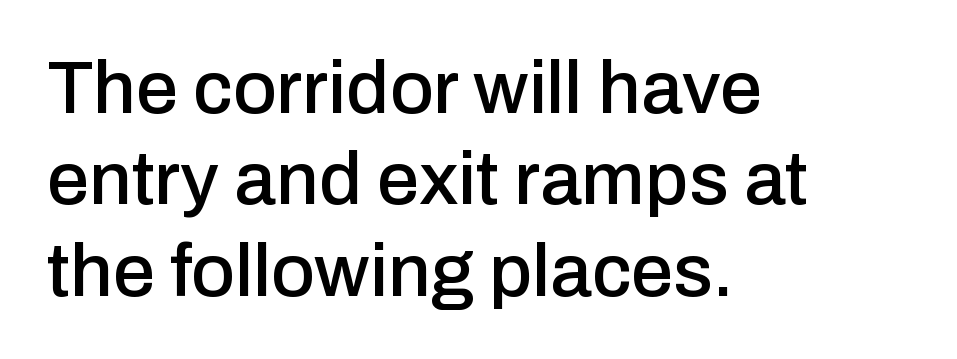
The image shows 75 px sans-serif type, upright; set left-aligned, line spacing 1.22x, normal letter spacing, not underlined; low stroke contrast and a medium x-height.
